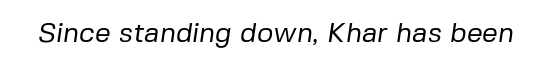
Q: Is the text bold? A: No.
Q: Is the typeface a serif or a sans-serif typeface? A: Sans-serif.
Q: Is the text underlined? A: No.
Q: Is the spacing between letters normal or unusually wide? A: Normal.
Q: Width (condensed, normal, or wide)? A: Normal.
Q: Stroke contrast? A: Low.
Q: x-height? A: Medium.
Q: Monospaced? A: No.
